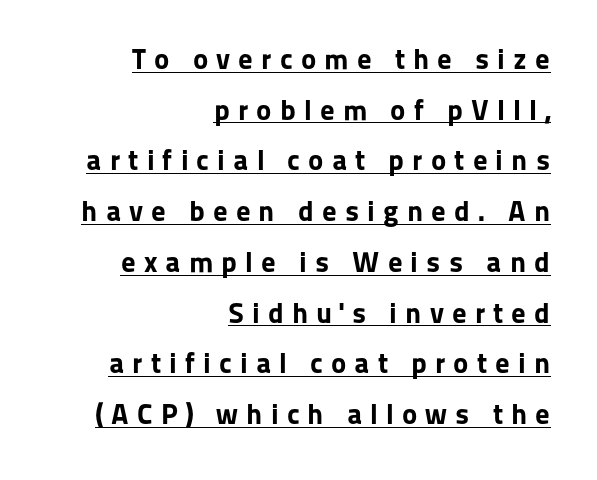
Q: Is the text bold? A: Yes.
Q: Is the text italic (slanted)? A: No, it is upright.
Q: Is the typeface a serif or a sans-serif typeface? A: Sans-serif.
Q: Is the text underlined? A: Yes.
Q: How is the paragraph aligned? A: Right-aligned.
Q: Is the spacing between letters normal or unusually wide? A: Unusually wide.
Q: Width (condensed, normal, or wide)? A: Normal.
Q: Stroke contrast? A: Low.
Q: x-height? A: Medium.
Q: Monospaced? A: No.
